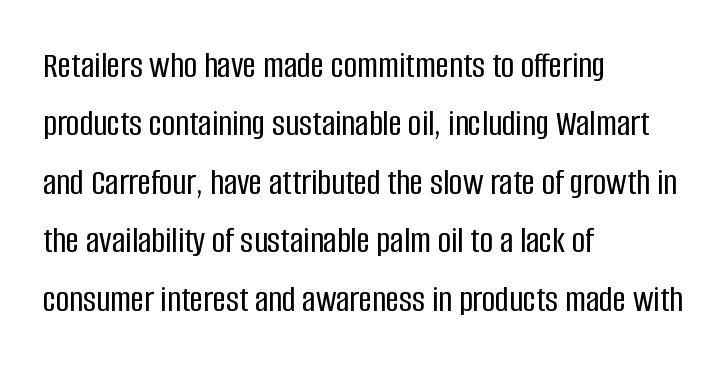
{"serif": "no", "italic": "no", "width": "condensed", "stroke_contrast": "low", "x_height": "large", "monospaced": "no", "underline": "no", "align": "left", "line_spacing": "normal", "line_spacing_ratio": 1.58, "letter_spacing": "normal", "letter_spacing_em": 0.0, "glyph_px": 37}
